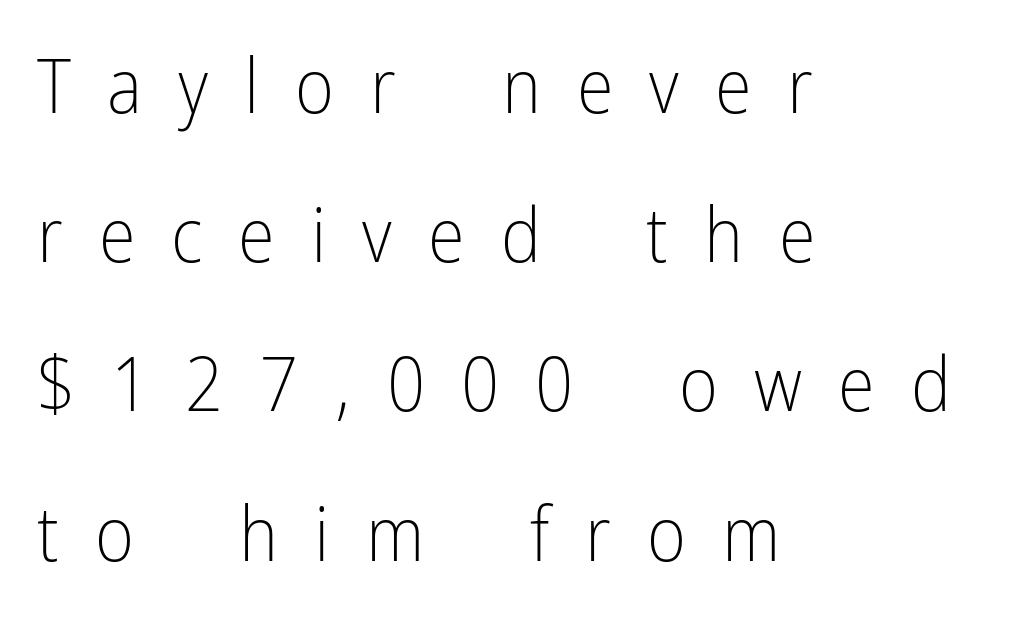
Q: Is the text bold? A: No.
Q: Is the text italic (slanted)? A: No, it is upright.
Q: Is the typeface a serif or a sans-serif typeface? A: Sans-serif.
Q: Is the text underlined? A: No.
Q: How is the paragraph aligned? A: Left-aligned.
Q: Is the spacing between letters normal or unusually wide? A: Unusually wide.
Q: Is the spacing between lines tight, normal or loose? A: Loose.
Q: Width (condensed, normal, or wide)? A: Condensed.
Q: Stroke contrast? A: Low.
Q: x-height? A: Medium.
Q: Monospaced? A: No.
